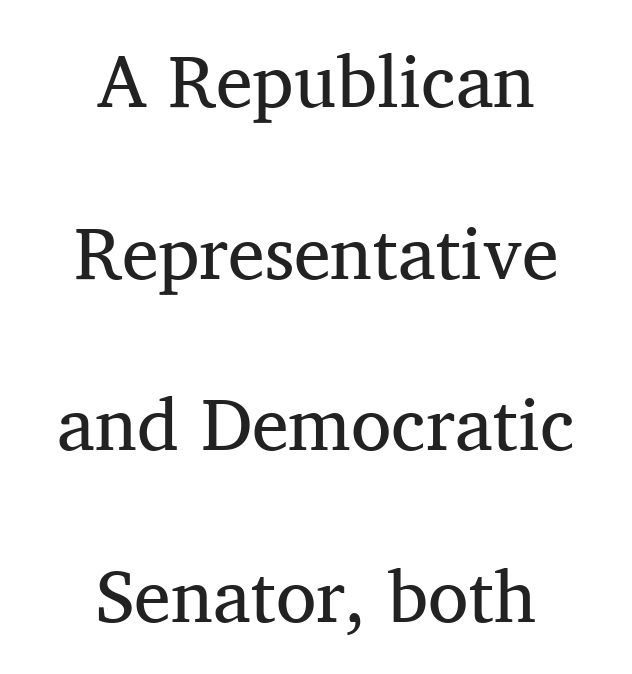
Tracking value appears to be zero — textbook default spacing. Ink coverage per letter is moderate at most. Each line is balanced around a shared central axis. The passage shown is typeset with a serif family. Spacing verdict: proportional, widths tailored to each character. The space beneath each line is pristine and unruled.
